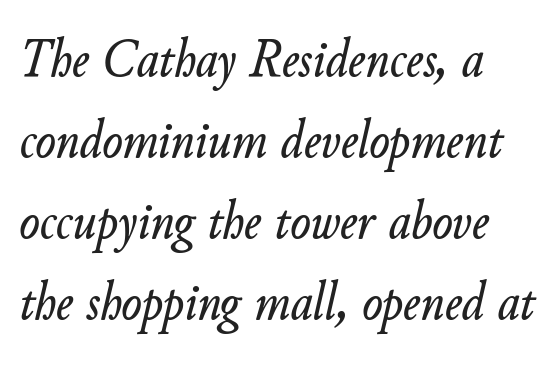
{"italic": "yes", "lean": "right", "slant_degrees": 11, "width": "normal", "stroke_contrast": "low", "x_height": "small", "monospaced": "no", "underline": "no", "align": "left", "line_spacing": "normal", "line_spacing_ratio": 1.5, "letter_spacing": "normal", "letter_spacing_em": 0.0, "glyph_px": 54}
